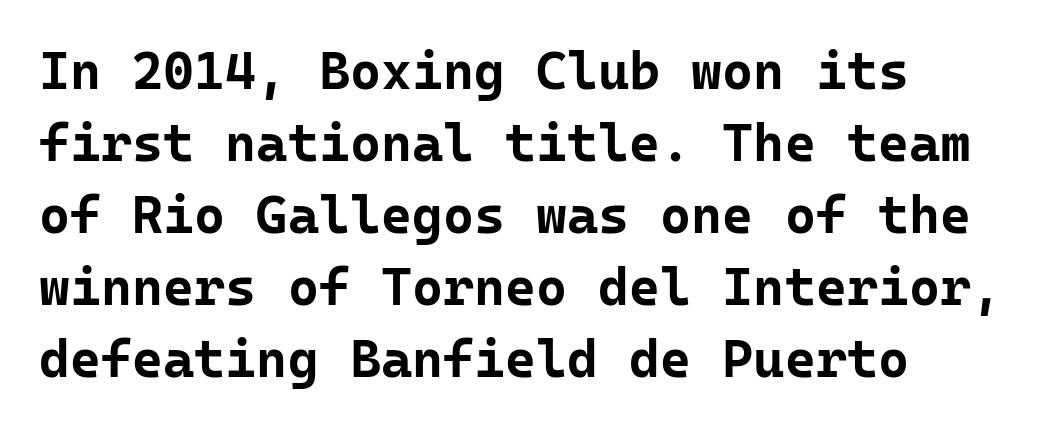
Q: Is the text bold? A: Yes.
Q: Is the text italic (slanted)? A: No, it is upright.
Q: Is the typeface a serif or a sans-serif typeface? A: Sans-serif.
Q: Is the text underlined? A: No.
Q: How is the paragraph aligned? A: Left-aligned.
Q: Is the spacing between letters normal or unusually wide? A: Normal.
Q: Is the spacing between lines tight, normal or loose? A: Normal.
Q: Width (condensed, normal, or wide)? A: Normal.
Q: Stroke contrast? A: Low.
Q: x-height? A: Medium.
Q: Monospaced? A: Yes.
